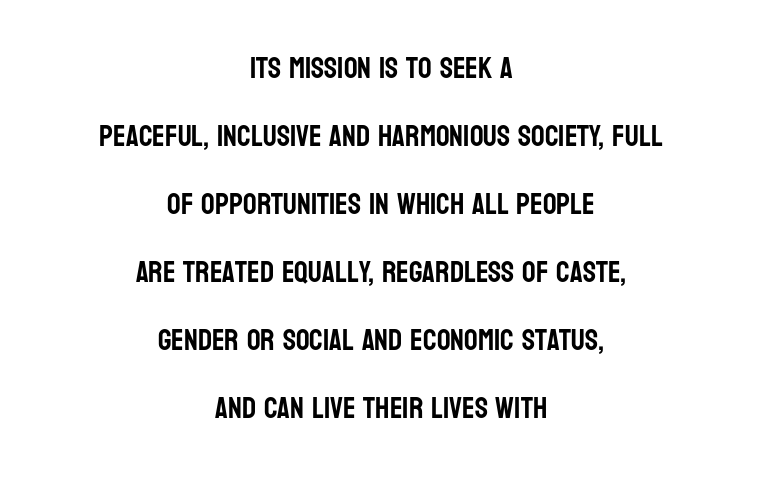
{"serif": "no", "italic": "no", "width": "condensed", "stroke_contrast": "low", "x_height": "large", "monospaced": "no", "underline": "no", "align": "center", "line_spacing": "loose", "line_spacing_ratio": 2.27, "letter_spacing": "normal", "letter_spacing_em": 0.0, "glyph_px": 30}
